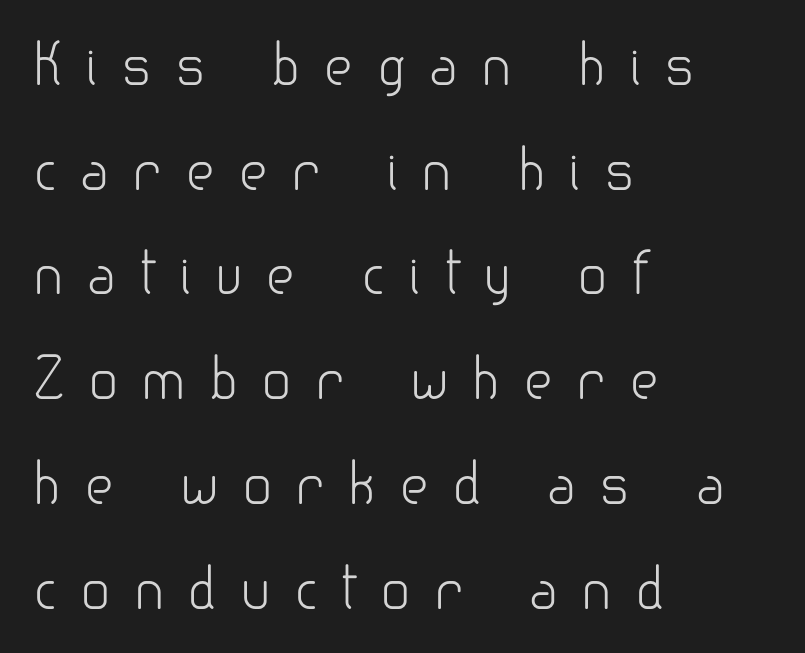
{"serif": "no", "italic": "no", "bold": "no", "weight": "light", "width": "normal", "stroke_contrast": "low", "x_height": "small", "monospaced": "no", "underline": "no", "align": "left", "line_spacing_ratio": 1.87, "letter_spacing": "wide", "letter_spacing_em": 0.41, "glyph_px": 56}
